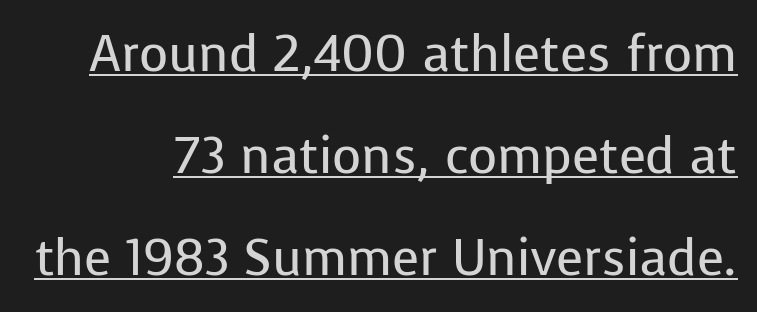
Caption: lettering with a line underneath. This is not heavy type; no bold has been used. Notice how the stems are strictly vertical — no italics here. Line spacing here is loose. Each letter keeps its own natural width here, so spacing adapts to shape.
